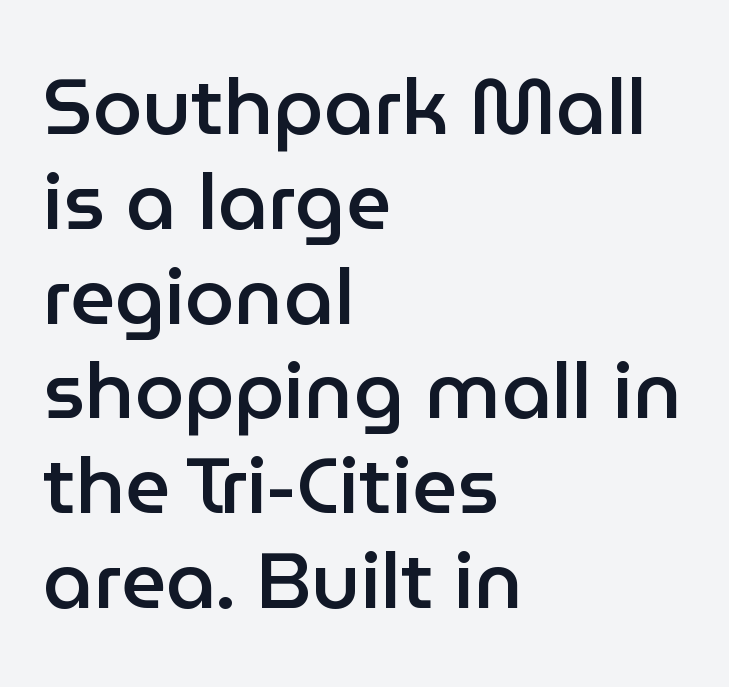
Line beginnings align vertically; line endings do not. The passage shown is not underscored anywhere. A semibold gives these letters moderate extra thickness, short of bold. Each word holds together tightly as a unit, with standard inter-letter gaps. Look at the bottom of the vertical strokes: they stop flat, with no serifs.
